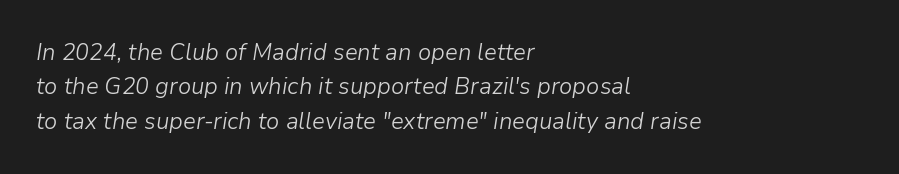
Q: Is the text bold? A: No.
Q: Is the text italic (slanted)? A: Yes, it leans right by about 9 degrees.
Q: Is the text underlined? A: No.
Q: How is the paragraph aligned? A: Left-aligned.
Q: Is the spacing between letters normal or unusually wide? A: Normal.
Q: Is the spacing between lines tight, normal or loose? A: Normal.
